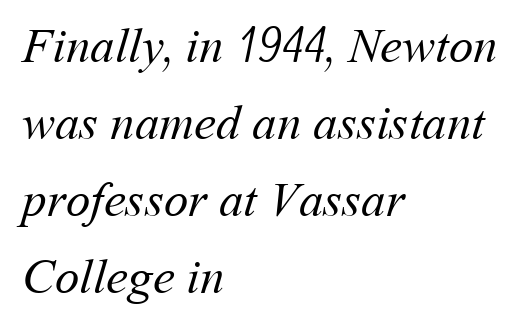
{"bold": "no", "weight": "regular", "width": "normal", "stroke_contrast": "medium", "x_height": "medium", "monospaced": "no", "underline": "no", "align": "left", "line_spacing": "normal", "line_spacing_ratio": 1.57, "letter_spacing": "normal", "letter_spacing_em": 0.0, "glyph_px": 49}
